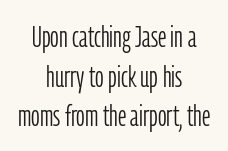
{"serif": "no", "italic": "no", "bold": "no", "weight": "light", "width": "condensed", "stroke_contrast": "low", "x_height": "medium", "monospaced": "no", "underline": "no", "align": "center", "line_spacing": "normal", "line_spacing_ratio": 1.32, "letter_spacing": "normal", "letter_spacing_em": 0.0, "glyph_px": 30}
